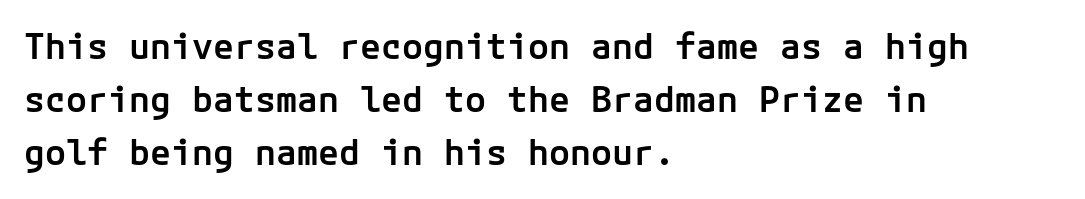
The image shows 35 px semibold sans-serif type, upright; set left-aligned, normal line spacing (1.52x), normal letter spacing, not underlined; low stroke contrast and a medium x-height.
